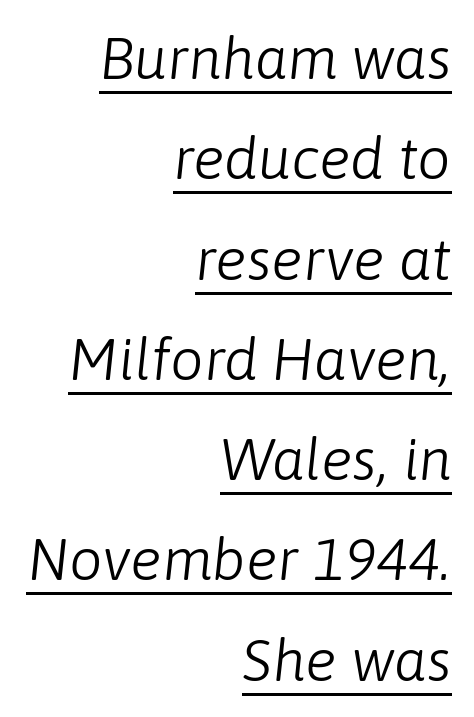
The ragged edge is on the left, which tells us the setting is flush right. Tracking here is standard; glyphs follow each other at the usual distance. The rendering uses a moderate line-height, typical for paragraphs. The face looks like a standard text weight, possibly lighter. There's an unmistakable incline to the writing here.
